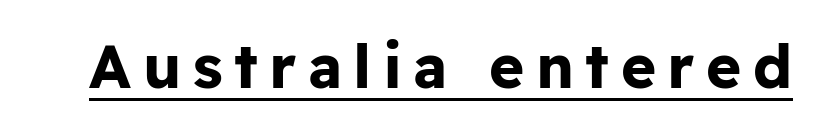
The image shows 60 px bold sans-serif type, upright; set underlined; low stroke contrast and a medium x-height.
